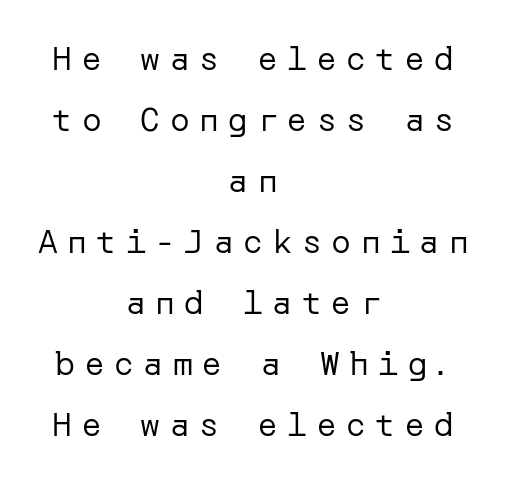
Q: Is the text bold? A: No.
Q: Is the text italic (slanted)? A: No, it is upright.
Q: Is the typeface a serif or a sans-serif typeface? A: Sans-serif.
Q: Is the text underlined? A: No.
Q: How is the paragraph aligned? A: Centered.
Q: Is the spacing between letters normal or unusually wide? A: Unusually wide.
Q: Width (condensed, normal, or wide)? A: Normal.
Q: Stroke contrast? A: Low.
Q: x-height? A: Medium.
